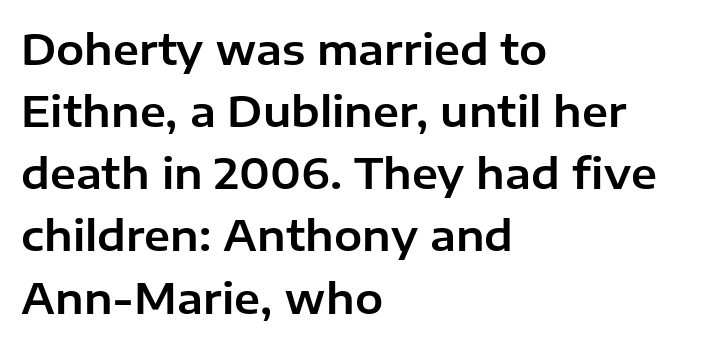
{"serif": "no", "italic": "no", "width": "normal", "stroke_contrast": "low", "x_height": "medium", "monospaced": "no", "underline": "no", "align": "left", "line_spacing": "normal", "line_spacing_ratio": 1.48, "letter_spacing": "normal", "letter_spacing_em": 0.0, "glyph_px": 42}
